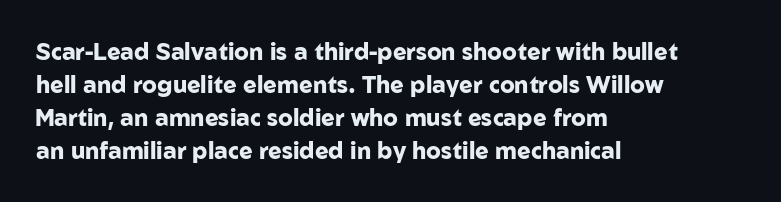
Q: Is the text bold? A: Yes.
Q: Is the text italic (slanted)? A: No, it is upright.
Q: Is the text underlined? A: No.
Q: How is the paragraph aligned? A: Left-aligned.
Q: Is the spacing between letters normal or unusually wide? A: Normal.
Q: Is the spacing between lines tight, normal or loose? A: Normal.
